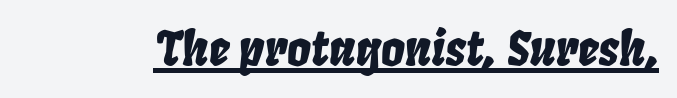
The passage shown is typed in a proportional face where columns would drift. When letters slant like this, we call the style italic. Has an underline been added? It has. Between one letter and the next there's only the usual sliver of space.
